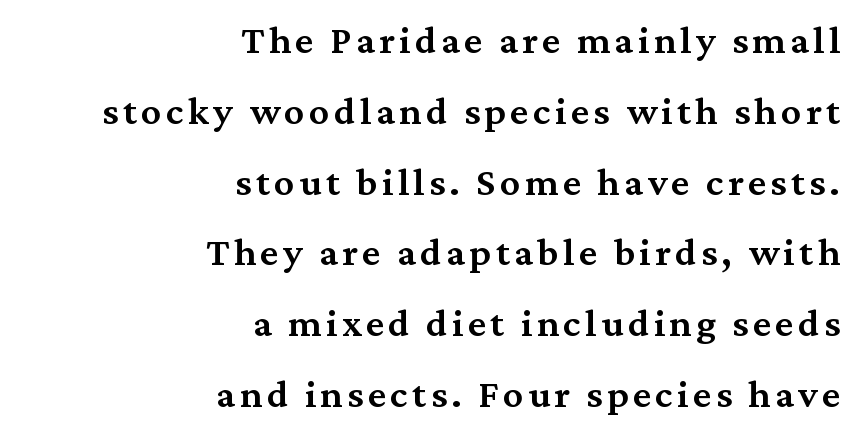
Q: Is the text bold? A: Semi-bold.
Q: Is the text italic (slanted)? A: No, it is upright.
Q: Is the typeface a serif or a sans-serif typeface? A: Serif.
Q: Is the text underlined? A: No.
Q: How is the paragraph aligned? A: Right-aligned.
Q: Width (condensed, normal, or wide)? A: Normal.
Q: Stroke contrast? A: Medium.
Q: x-height? A: Medium.
Q: Monospaced? A: No.
